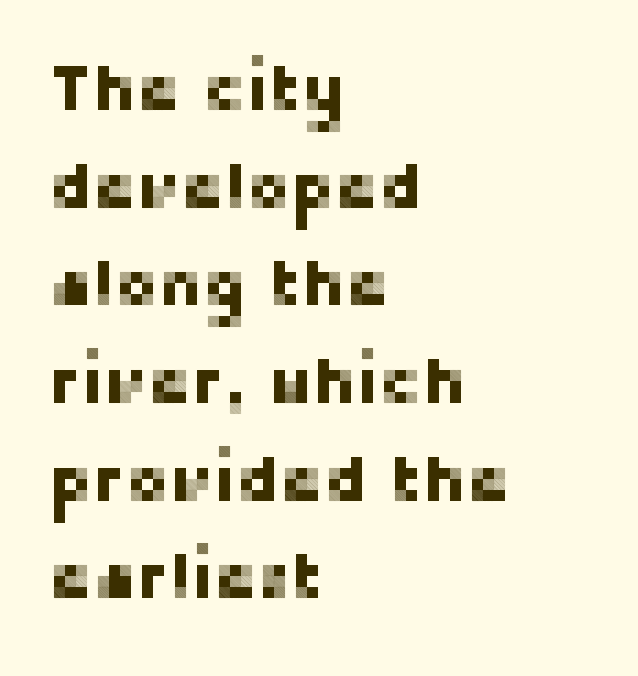
{"serif": "no", "italic": "no", "width": "normal", "stroke_contrast": "low", "x_height": "medium", "monospaced": "no", "underline": "no", "align": "left", "line_spacing": "normal", "line_spacing_ratio": 1.48, "letter_spacing": "normal", "letter_spacing_em": 0.0, "glyph_px": 66}
